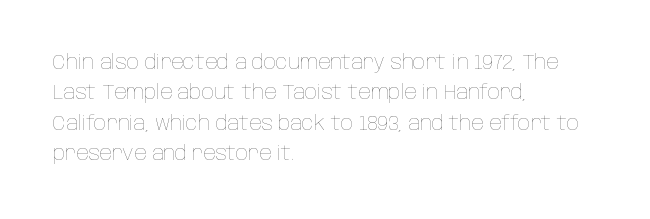
The typesetting does not lean heavy: it is not bold. Words appear dense and cohesive because spacing is normal. Every character sits straight up, as roman type does. What's the leading like? Ordinary, nothing unusual. Glance below the letters and you will spot only blank space.
